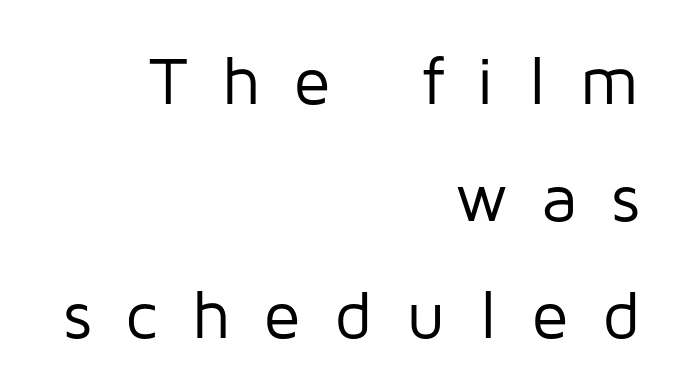
Q: Is the text bold? A: No.
Q: Is the text italic (slanted)? A: No, it is upright.
Q: Is the typeface a serif or a sans-serif typeface? A: Sans-serif.
Q: Is the text underlined? A: No.
Q: How is the paragraph aligned? A: Right-aligned.
Q: Is the spacing between letters normal or unusually wide? A: Unusually wide.
Q: Width (condensed, normal, or wide)? A: Normal.
Q: Stroke contrast? A: Low.
Q: x-height? A: Medium.
Q: Monospaced? A: No.
